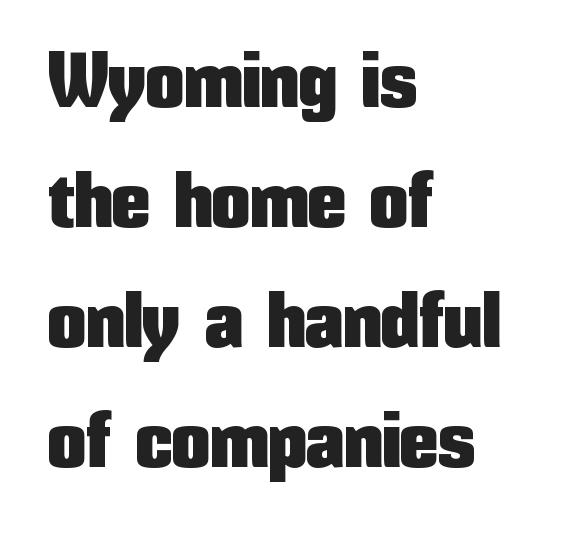
The image shows 77 px condensed sans-serif type, upright; set left-aligned, normal line spacing (1.56x), normal letter spacing, not underlined; low stroke contrast and a medium x-height.
